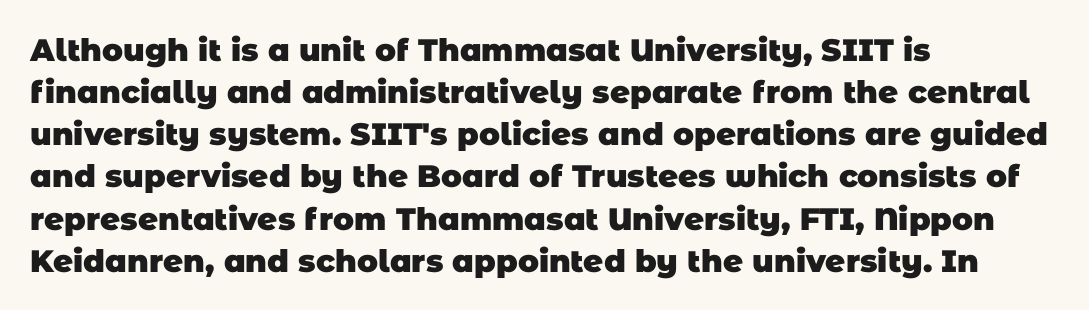
Q: Is the text bold? A: Yes.
Q: Is the typeface a serif or a sans-serif typeface? A: Sans-serif.
Q: Is the text underlined? A: No.
Q: How is the paragraph aligned? A: Left-aligned.
Q: Is the spacing between letters normal or unusually wide? A: Normal.
Q: Is the spacing between lines tight, normal or loose? A: Normal.
Q: Width (condensed, normal, or wide)? A: Normal.
Q: Stroke contrast? A: Low.
Q: x-height? A: Large.
Q: Monospaced? A: No.
